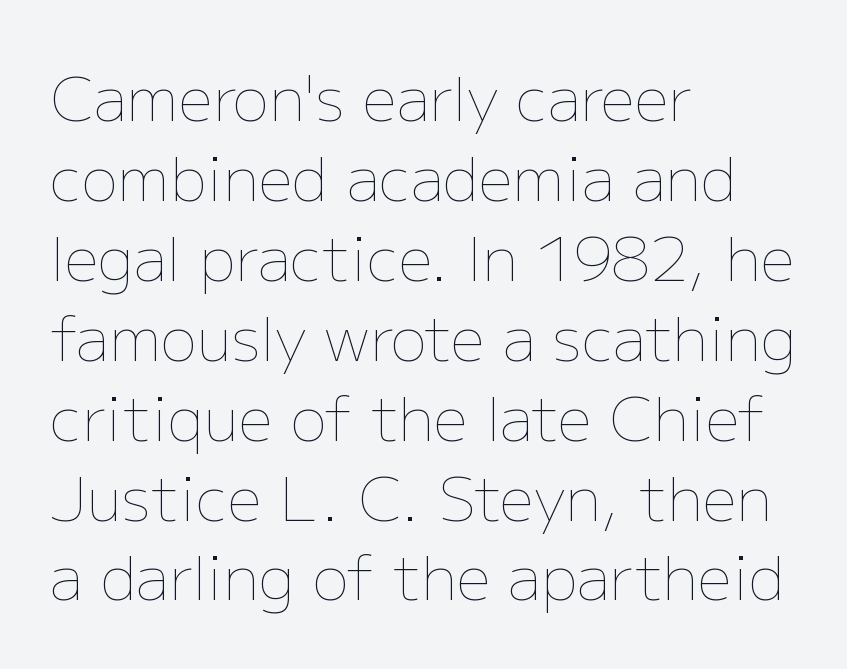
The characters are drawn with everyday or finer stroke widths. Notice how the passage keeps a crisp vertical edge on the left only. Compared with typical body copy, the letter spacing here is the same. Descenders hang freely into open space. The passage shown is typed in a proportional face where columns would drift. The lettering stays uniformly vertical, giving the passage a roman look.
